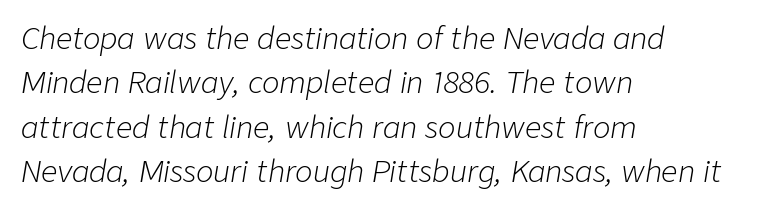
Observe the ordinary spacing: letters are neighbours, not strangers. The block of text has a typical density, with ordinary space between rows. Slant detected: the letters are inclined. Quick note: underline off. This sample is left-justified, so line endings fall wherever the words run out. The passage shown is typed in a proportional face where columns would drift.
